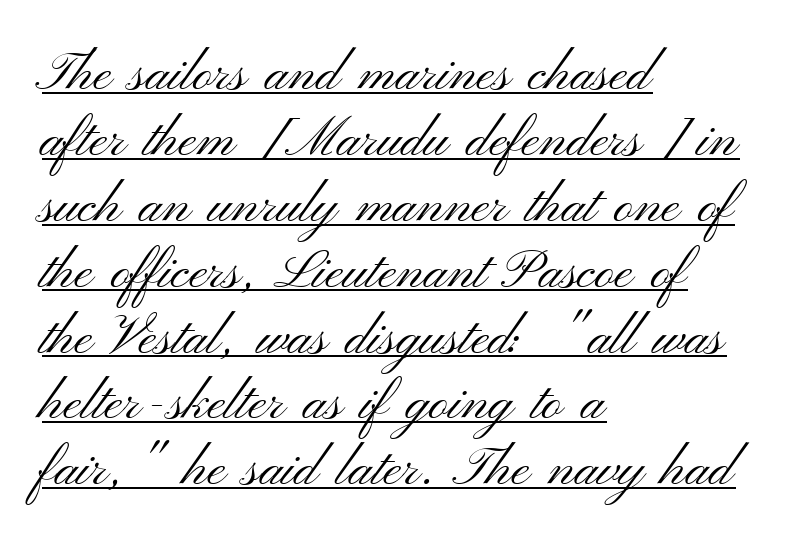
{"serif": "no", "bold": "no", "weight": "light", "width": "wide", "stroke_contrast": "medium", "x_height": "small", "monospaced": "no", "underline": "yes", "align": "left", "line_spacing_ratio": 1.22, "letter_spacing": "normal", "letter_spacing_em": 0.0, "glyph_px": 54}
